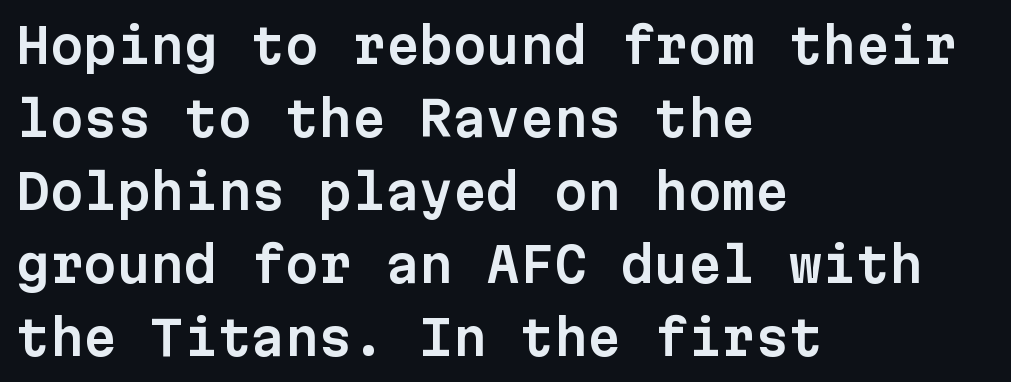
{"serif": "no", "italic": "no", "width": "normal", "stroke_contrast": "low", "x_height": "medium", "monospaced": "yes", "underline": "no", "align": "left", "line_spacing": "normal", "line_spacing_ratio": 1.52, "letter_spacing": "normal", "letter_spacing_em": 0.0, "glyph_px": 48}
